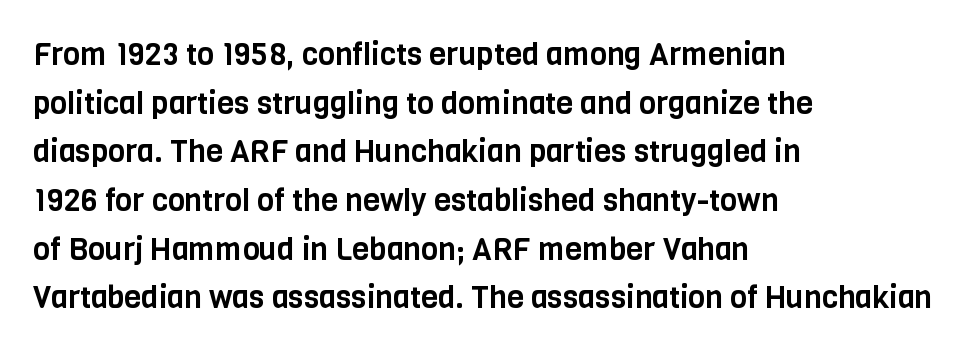
The image shows 31 px condensed sans-serif type, upright; set left-aligned, normal line spacing (1.57x), normal letter spacing, not underlined; low stroke contrast and a large x-height.
